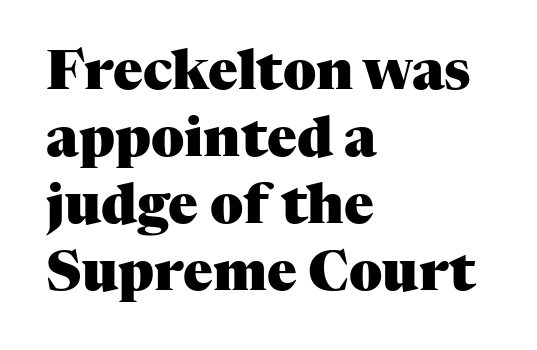
The image shows 55 px heavy serif type, upright; set left-aligned, line spacing 1.22x, normal letter spacing, not underlined; medium stroke contrast and a medium x-height.
